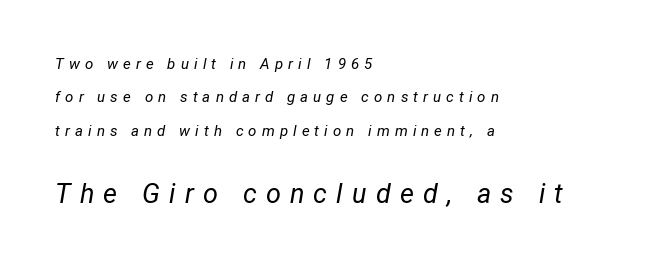
Students, observe: this is what heavily led, spacious text looks like. A bare baseline throughout the passage. The gaps between neighbouring characters are conspicuously large. A classic flush-left, rag-right setting is used for this passage.
